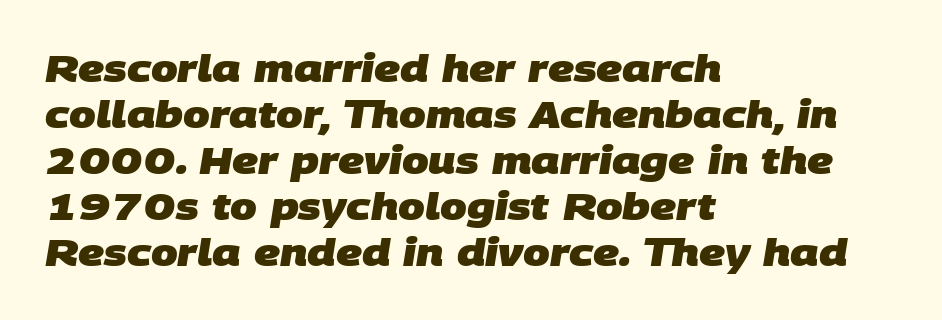
There is no visible air inserted between adjacent glyphs. The words here are not underlined. Typeset ragged right — the left edge is the straight one. Font category for this specimen: sans-serif. The strokes are fattened all the way to bold.
